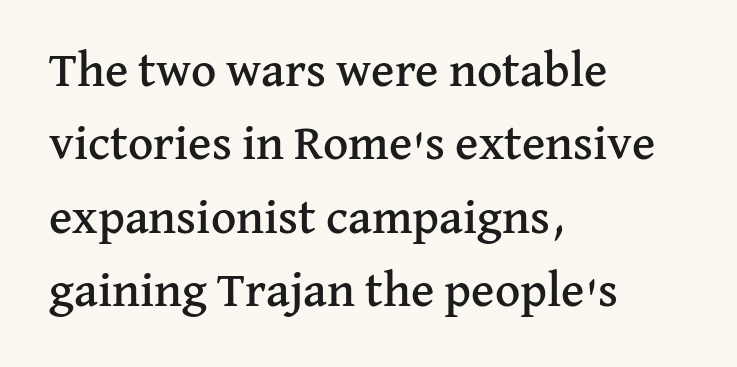
The image shows 49 px serif type, upright; set left-aligned, normal line spacing (1.5x), normal letter spacing, not underlined; medium stroke contrast and a medium x-height.
